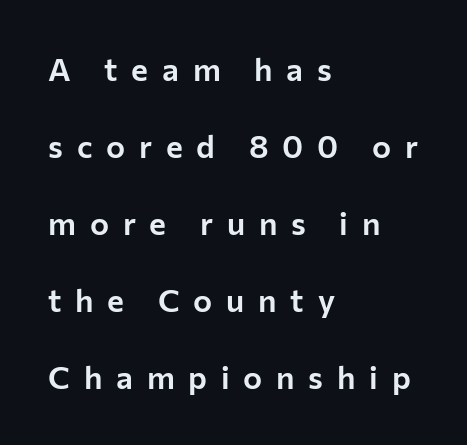
Q: Is the text italic (slanted)? A: No, it is upright.
Q: Is the typeface a serif or a sans-serif typeface? A: Sans-serif.
Q: Is the text underlined? A: No.
Q: How is the paragraph aligned? A: Left-aligned.
Q: Is the spacing between letters normal or unusually wide? A: Unusually wide.
Q: Is the spacing between lines tight, normal or loose? A: Loose.
Q: Width (condensed, normal, or wide)? A: Normal.
Q: Stroke contrast? A: Low.
Q: x-height? A: Medium.
Q: Monospaced? A: No.
